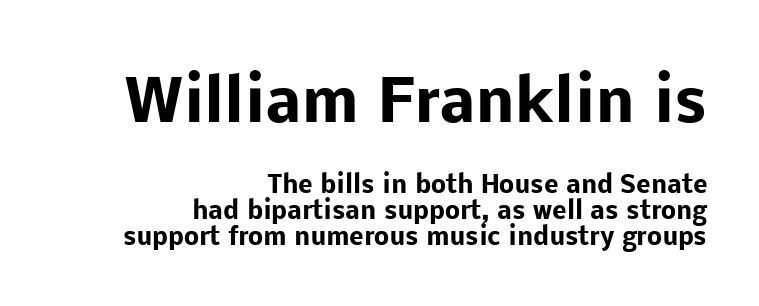
{"serif": "no", "italic": "no", "bold": "yes", "weight": "heavy", "width": "normal", "stroke_contrast": "low", "x_height": "medium", "monospaced": "no", "underline": "no", "align": "right", "line_spacing": "tight", "line_spacing_ratio": 1.09, "letter_spacing": "normal", "letter_spacing_em": 0.0, "larger_block": "first", "size_ratio": 2.46, "glyph_px": 59}
